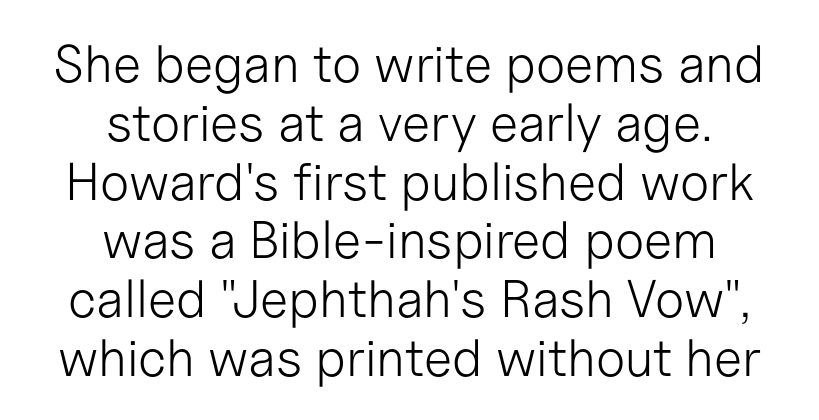
{"serif": "no", "italic": "no", "bold": "no", "weight": "light", "width": "normal", "stroke_contrast": "low", "x_height": "medium", "monospaced": "no", "underline": "no", "align": "center", "line_spacing": "tight", "line_spacing_ratio": 1.11, "letter_spacing": "normal", "letter_spacing_em": 0.0, "glyph_px": 53}
